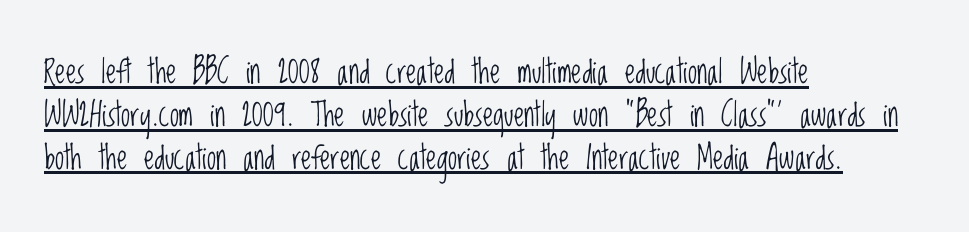
The image shows 33 px light, condensed sans-serif type, upright; set left-aligned, normal line spacing (1.3x), normal letter spacing, underlined; low stroke contrast and a large x-height.
